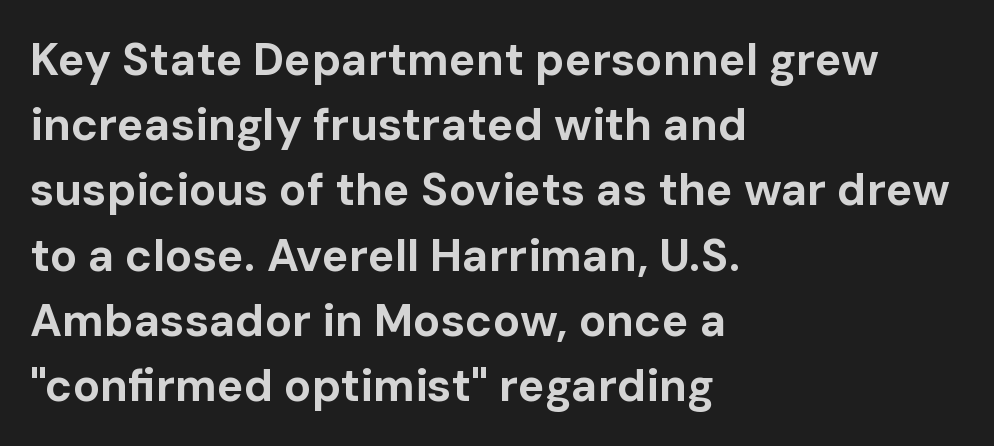
The image shows 45 px bold sans-serif type, upright; set left-aligned, normal line spacing (1.45x), normal letter spacing, not underlined; low stroke contrast and a medium x-height.
